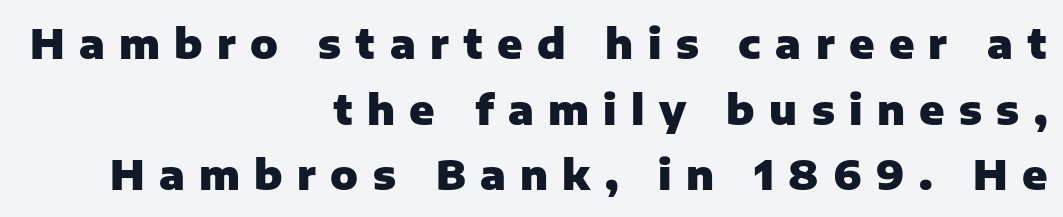
The image shows 41 px heavy sans-serif type, upright; set right-aligned, normal line spacing (1.6x), unusually wide letter spacing (+0.35 em), not underlined; low stroke contrast and a medium x-height.
